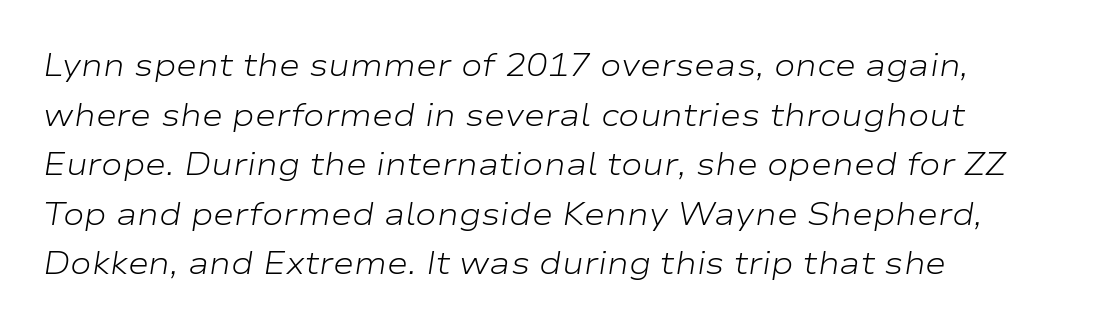
Q: Is the text bold? A: No.
Q: Is the text italic (slanted)? A: Yes, it leans right by about 9 degrees.
Q: Is the text underlined? A: No.
Q: How is the paragraph aligned? A: Left-aligned.
Q: Is the spacing between letters normal or unusually wide? A: Normal.
Q: Is the spacing between lines tight, normal or loose? A: Normal.
Q: Width (condensed, normal, or wide)? A: Wide.
Q: Stroke contrast? A: Low.
Q: x-height? A: Medium.
Q: Monospaced? A: No.
